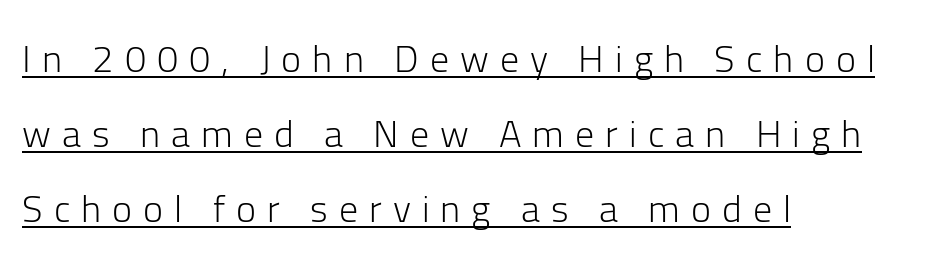
Q: Is the text bold? A: No.
Q: Is the text italic (slanted)? A: No, it is upright.
Q: Is the typeface a serif or a sans-serif typeface? A: Sans-serif.
Q: Is the text underlined? A: Yes.
Q: How is the paragraph aligned? A: Left-aligned.
Q: Is the spacing between letters normal or unusually wide? A: Unusually wide.
Q: Is the spacing between lines tight, normal or loose? A: Loose.
Q: Width (condensed, normal, or wide)? A: Normal.
Q: Stroke contrast? A: Low.
Q: x-height? A: Medium.
Q: Monospaced? A: No.
